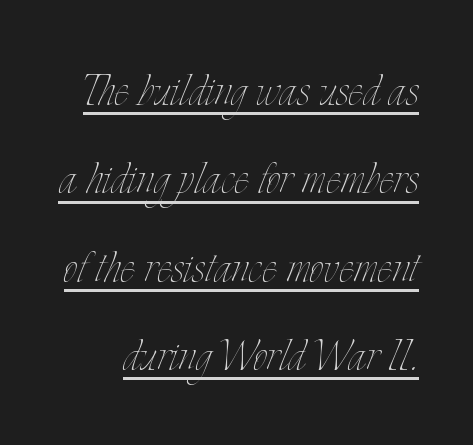
Q: Is the text bold? A: No.
Q: Is the text italic (slanted)? A: Yes.
Q: Is the text underlined? A: Yes.
Q: Is the spacing between letters normal or unusually wide? A: Normal.
Q: Is the spacing between lines tight, normal or loose? A: Normal.
Q: Width (condensed, normal, or wide)? A: Condensed.
Q: Stroke contrast? A: Low.
Q: x-height? A: Small.
Q: Monospaced? A: No.
